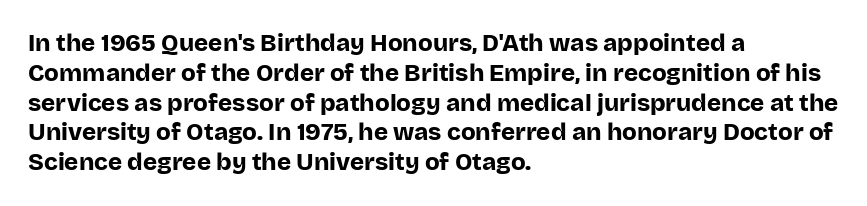
Q: Is the text bold? A: Yes.
Q: Is the text italic (slanted)? A: No, it is upright.
Q: Is the text underlined? A: No.
Q: How is the paragraph aligned? A: Left-aligned.
Q: Is the spacing between letters normal or unusually wide? A: Normal.
